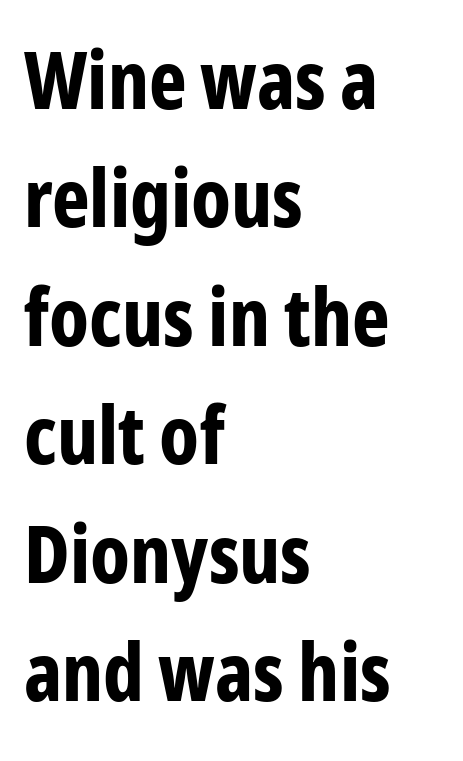
Q: Is the text bold? A: Yes.
Q: Is the text italic (slanted)? A: No, it is upright.
Q: Is the typeface a serif or a sans-serif typeface? A: Sans-serif.
Q: Is the text underlined? A: No.
Q: How is the paragraph aligned? A: Left-aligned.
Q: Is the spacing between letters normal or unusually wide? A: Normal.
Q: Is the spacing between lines tight, normal or loose? A: Normal.
Q: Width (condensed, normal, or wide)? A: Condensed.
Q: Stroke contrast? A: Low.
Q: x-height? A: Medium.
Q: Monospaced? A: No.
